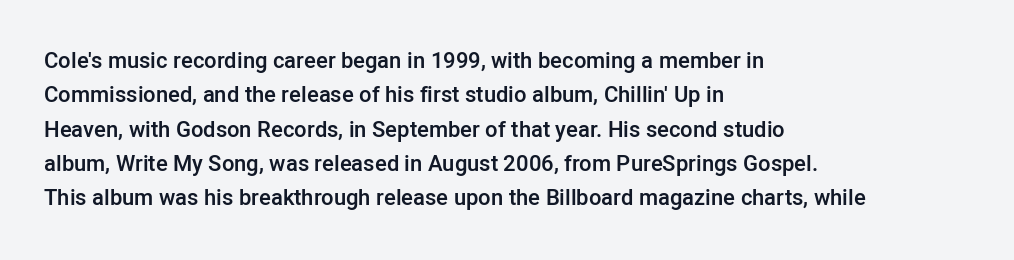
The lines in this sample share a left origin and differ only in where they stop. Firm but not heavy-handed strokes: this text is semibold. A typesetter would call this leading conventional body-copy spacing. Decoration check: the copy has no underline. There is no visible air inserted between adjacent glyphs. Ordinary non-slanted type is in use.
